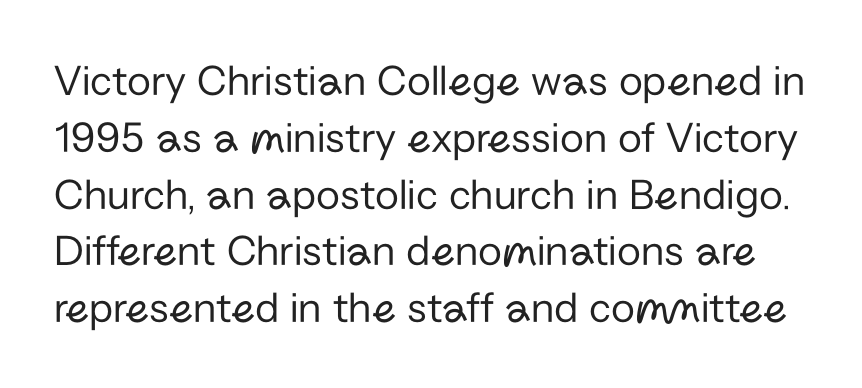
Q: Is the text bold? A: No.
Q: Is the text italic (slanted)? A: No, it is upright.
Q: Is the typeface a serif or a sans-serif typeface? A: Sans-serif.
Q: Is the text underlined? A: No.
Q: Is the spacing between letters normal or unusually wide? A: Normal.
Q: Is the spacing between lines tight, normal or loose? A: Normal.
Q: Width (condensed, normal, or wide)? A: Normal.
Q: Stroke contrast? A: Low.
Q: x-height? A: Medium.
Q: Monospaced? A: No.
